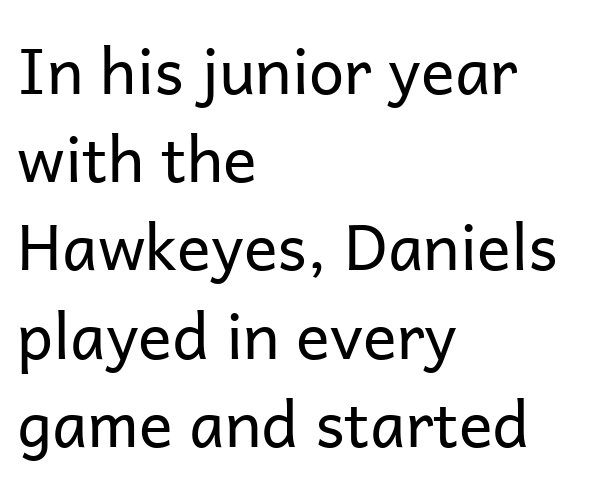
{"serif": "no", "italic": "no", "bold": "no", "weight": "regular", "width": "normal", "stroke_contrast": "low", "x_height": "medium", "monospaced": "no", "underline": "no", "align": "left", "line_spacing": "normal", "line_spacing_ratio": 1.4, "letter_spacing": "normal", "letter_spacing_em": 0.0, "glyph_px": 63}
